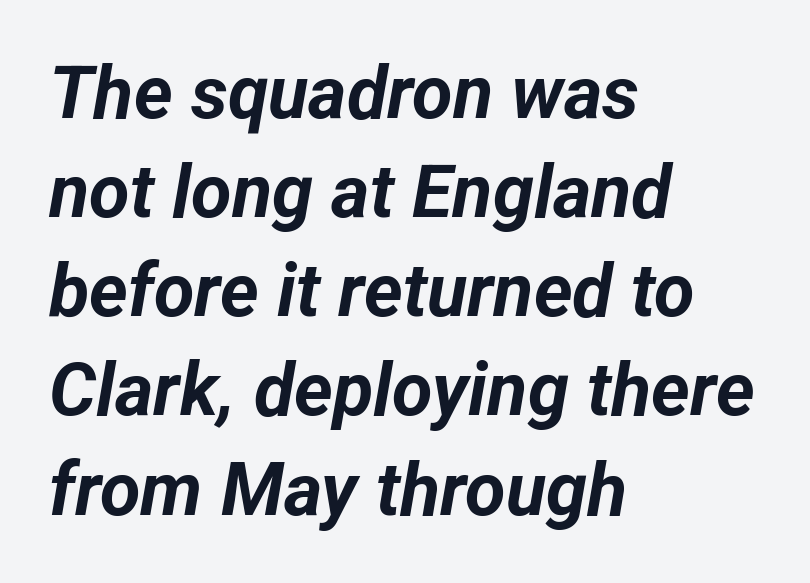
The designer left line spacing at the default. Descenders are the only things crossing below the line. Each word holds together tightly as a unit, with standard inter-letter gaps. Left-aligned paragraph, ragged on the right. As a designer I'd log this as weight 700, bold.
